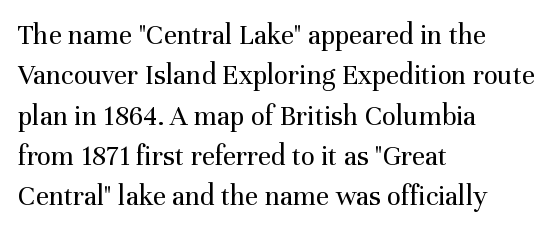
The image shows 29 px regular-weight serif type, upright; set left-aligned, normal line spacing (1.39x), normal letter spacing, not underlined; medium stroke contrast and a medium x-height.
